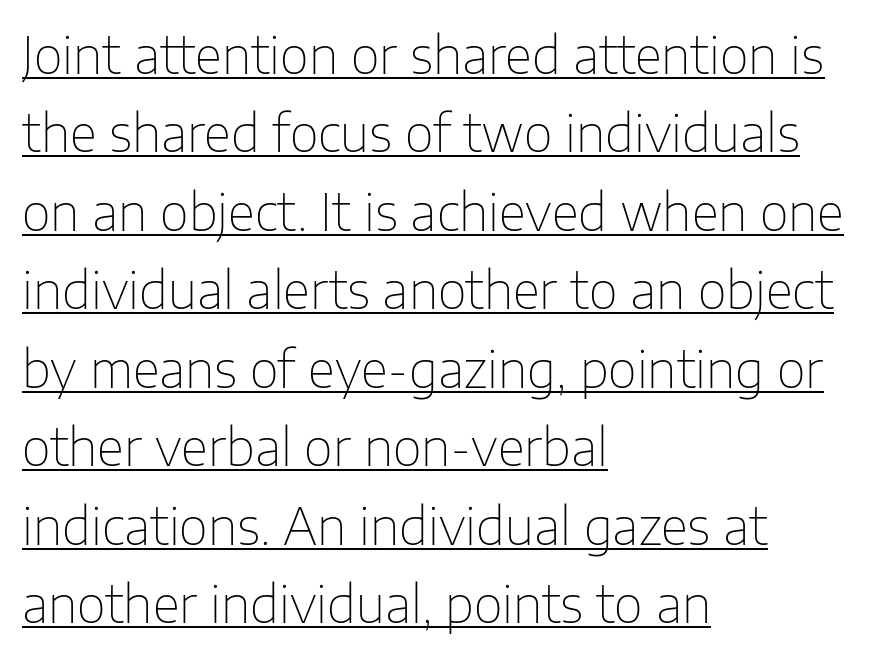
This is sans-serif lettering, the kind often seen on screens and signage. Do the characters align in a grid? No, the font is proportional. The passage shown stacks its lines at a standard gap. What decoration does the sample have? An underline. Letters have the restrained weight of plain body copy at most. Does extra space separate the letters? No, they use regular spacing.
